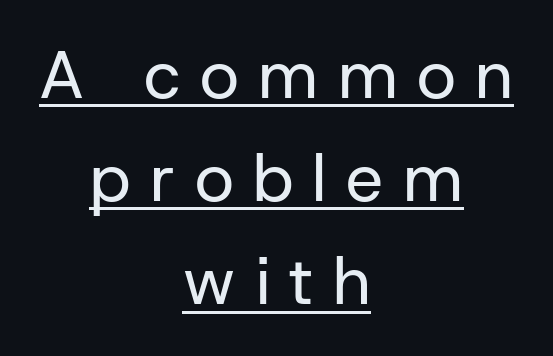
Every row of glyphs is offset so its center matches the block's center. Italic: no, the glyphs are upright roman. Look at the bottom of the vertical strokes: they stop flat, with no serifs. Words appear elongated and porous because spacing is wide.
